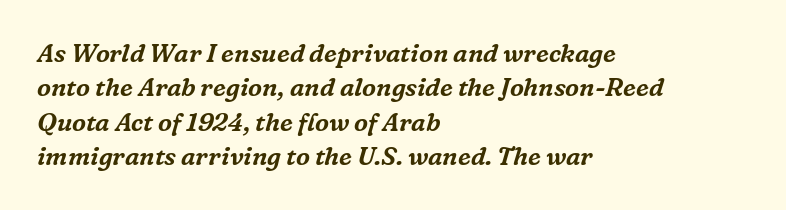
Teacher's note: observe the even left margin — that is flush-left alignment. You could call the tracking neutral — neither tight nor loose. There's an unmistakable incline to the writing here. A bare baseline throughout the passage.
